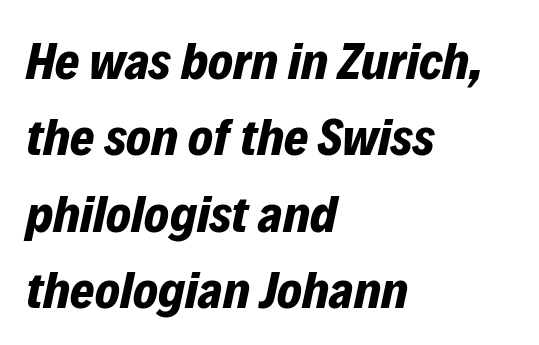
The image shows 52 px bold type, italic (leaning right); set left-aligned, normal line spacing (1.47x), normal letter spacing, not underlined; low stroke contrast and a medium x-height.
